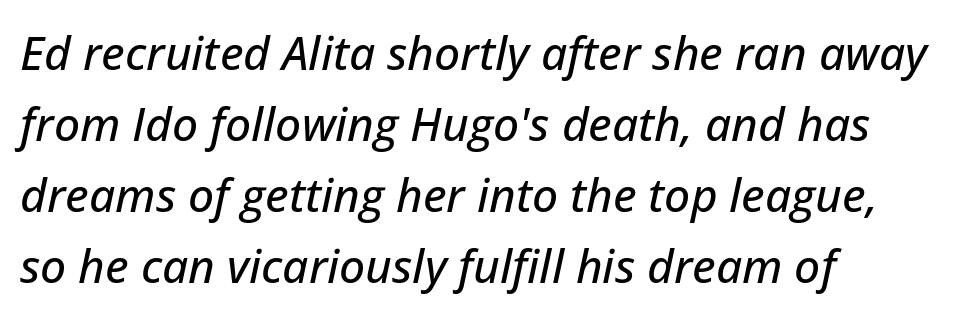
There's an unmistakable incline to the writing here. Underlining? Definitely not there. The face used here is proportionally spaced, like ordinary book or web type. The horizontal fit of the characters is conventional and even. Typeset ragged right — the left edge is the straight one. Compared with typical paragraphs, the rows here are spaced about the same.
